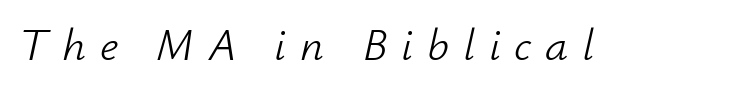
Q: Is the text bold? A: No.
Q: Is the text italic (slanted)? A: Yes, it leans right by about 12 degrees.
Q: Is the text underlined? A: No.
Q: Is the spacing between letters normal or unusually wide? A: Unusually wide.
Q: Width (condensed, normal, or wide)? A: Normal.
Q: Stroke contrast? A: Low.
Q: x-height? A: Small.
Q: Monospaced? A: No.
